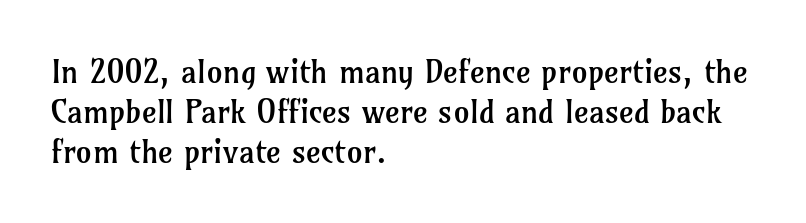
The image shows 32 px regular-weight serif type, upright; set left-aligned, normal line spacing (1.25x), normal letter spacing, not underlined; low stroke contrast and a medium x-height.
